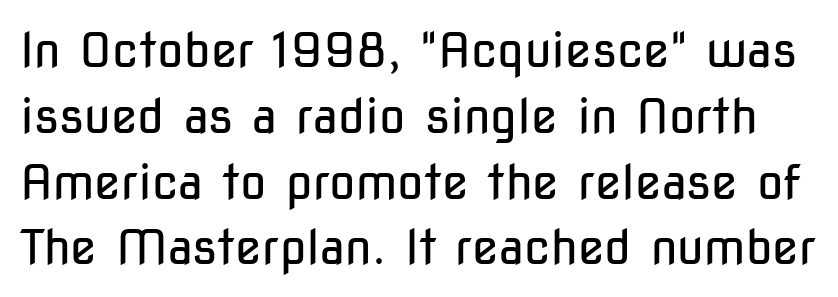
Q: Is the text bold? A: No.
Q: Is the text italic (slanted)? A: No, it is upright.
Q: Is the typeface a serif or a sans-serif typeface? A: Sans-serif.
Q: Is the text underlined? A: No.
Q: Is the spacing between letters normal or unusually wide? A: Normal.
Q: Is the spacing between lines tight, normal or loose? A: Normal.
Q: Width (condensed, normal, or wide)? A: Condensed.
Q: Stroke contrast? A: Low.
Q: x-height? A: Medium.
Q: Monospaced? A: No.
